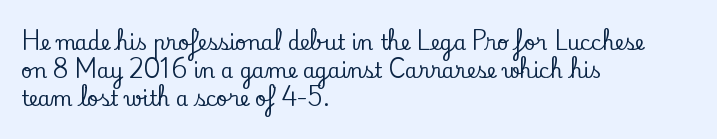
Q: Is the text italic (slanted)? A: No, it is upright.
Q: Is the text underlined? A: No.
Q: How is the paragraph aligned? A: Left-aligned.
Q: Is the spacing between letters normal or unusually wide? A: Normal.
Q: Is the spacing between lines tight, normal or loose? A: Normal.
